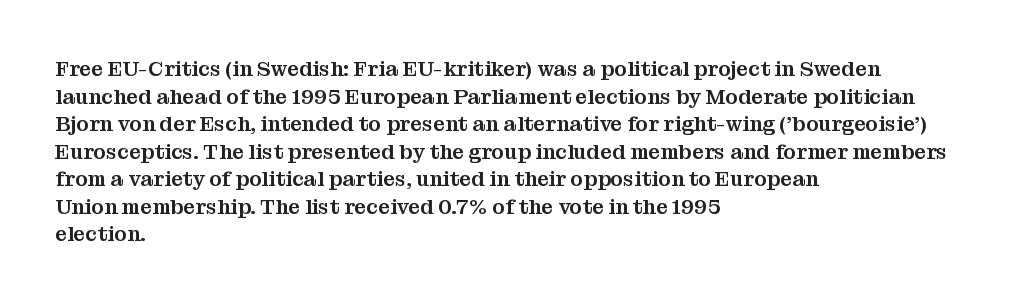
The image shows 21 px text type, upright; set left-aligned, normal line spacing (1.31x), normal letter spacing, not underlined.
